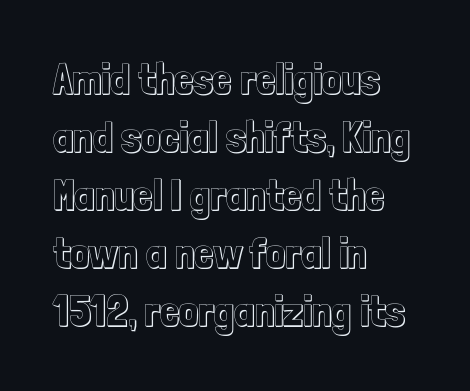
Type without underlining. The gaps between neighbouring characters are ordinary and unremarkable. Tall strokes in this sample are plumb rather than angled. These lines sit exactly where default settings would place them. These lines stack with their left ends in a neat column.
